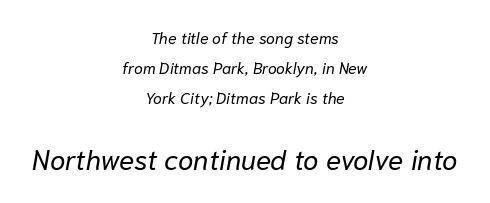
Any mark beneath the type? The region is blank. Horizontally, the lines are justified to the midpoint only. Is this a heavy cut? Hardly; it is regular or lighter. Notice how the stems are inclined rather than vertical — that's the hallmark of italics. Varying glyph widths throughout — classic text-font behaviour. This layout puts the modest block above and the oversized block below.
